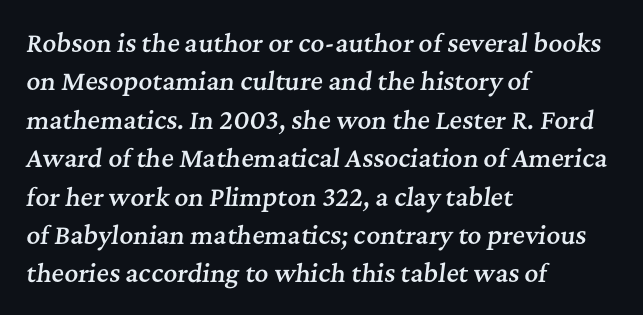
{"italic": "yes", "lean": "right", "slant_degrees": 7, "bold": "semi", "underline": "no", "align": "left", "line_spacing": "normal", "line_spacing_ratio": 1.6, "letter_spacing": "normal", "letter_spacing_em": 0.0, "glyph_px": 24}
